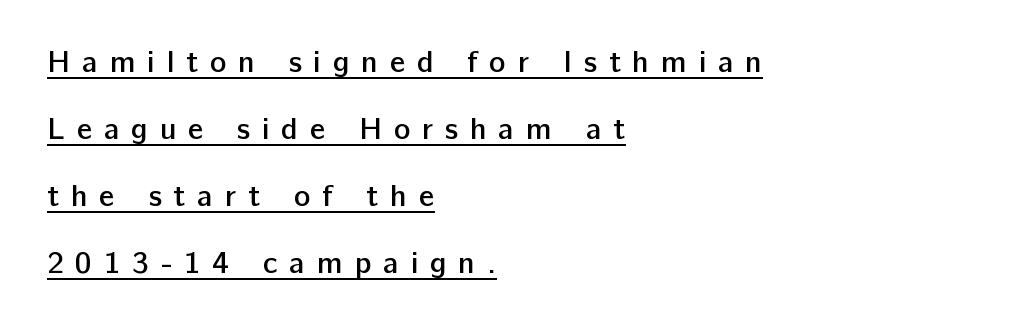
The image shows 31 px semibold sans-serif type, upright; set left-aligned, loose line spacing (2.16x), unusually wide letter spacing (+0.38 em), underlined; low stroke contrast and a medium x-height.
